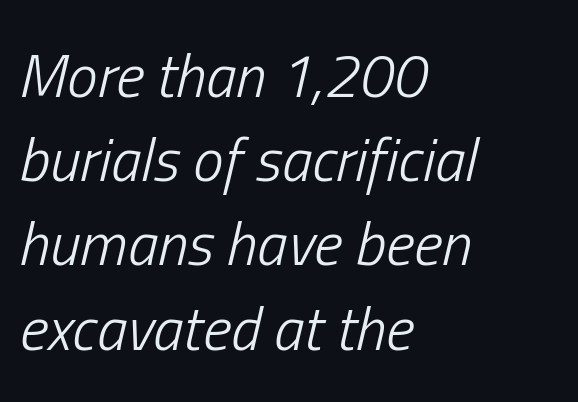
The image shows 61 px light, condensed type, italic (leaning right); set left-aligned, normal line spacing (1.38x), normal letter spacing, not underlined; low stroke contrast and a medium x-height.
